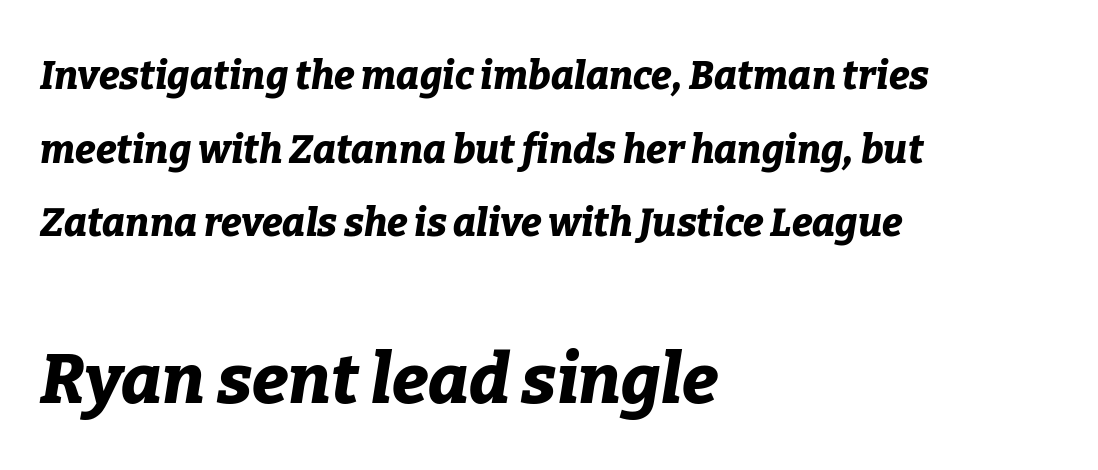
The image shows 69 px bold type, italic (leaning right); set left-aligned, line spacing 1.89x, normal letter spacing, not underlined; the second (bottom) block is 1.77x larger; low stroke contrast and a medium x-height.
